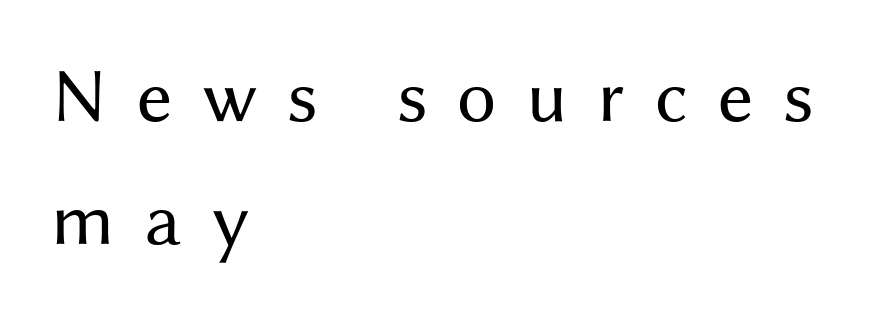
Q: Is the text bold? A: No.
Q: Is the text italic (slanted)? A: No, it is upright.
Q: Is the typeface a serif or a sans-serif typeface? A: Sans-serif.
Q: Is the text underlined? A: No.
Q: How is the paragraph aligned? A: Left-aligned.
Q: Is the spacing between letters normal or unusually wide? A: Unusually wide.
Q: Is the spacing between lines tight, normal or loose? A: Normal.
Q: Width (condensed, normal, or wide)? A: Normal.
Q: Stroke contrast? A: Medium.
Q: x-height? A: Medium.
Q: Monospaced? A: No.
